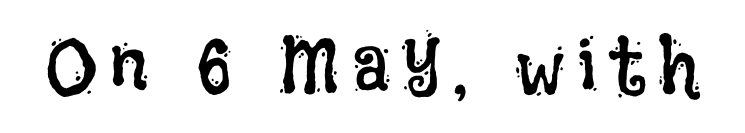
Q: Is the text bold? A: No.
Q: Is the text italic (slanted)? A: No, it is upright.
Q: Is the text underlined? A: No.
Q: Width (condensed, normal, or wide)? A: Condensed.
Q: Stroke contrast? A: Low.
Q: x-height? A: Large.
Q: Monospaced? A: No.
